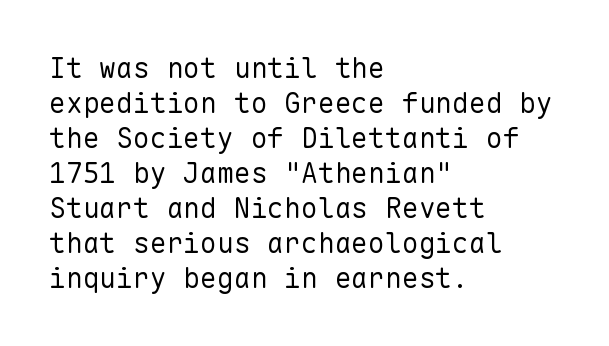
Letter spacing: default. Nobody drew a line under any word here. Quick note: interline space is typical. The text block is weighted toward the left margin, trailing off unevenly rightward. Rendered with straight, roman letterforms. Font category for this specimen: sans-serif.
